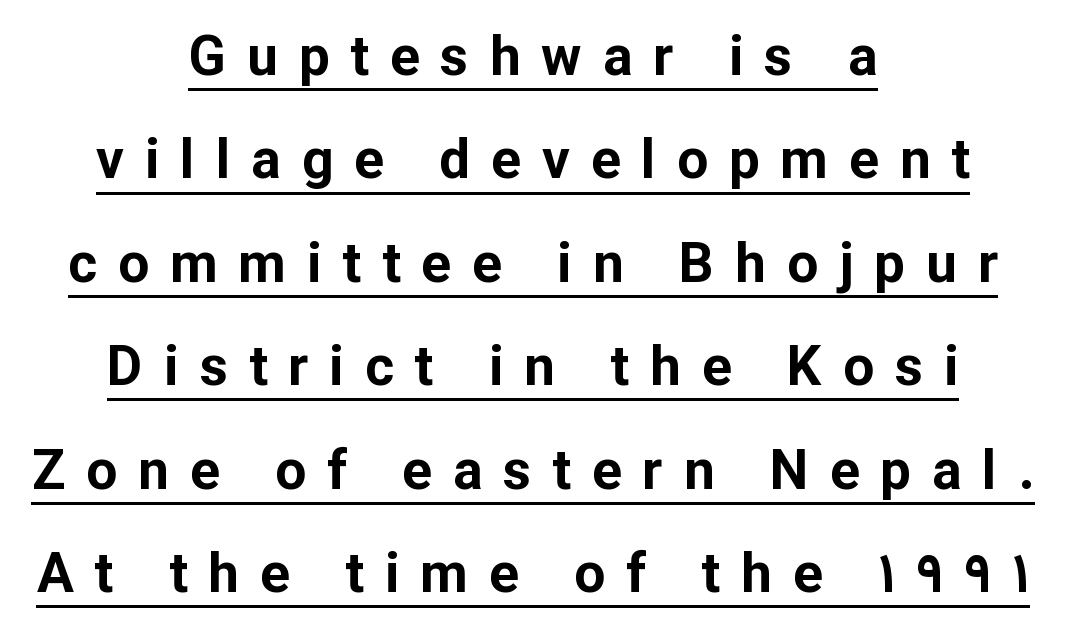
The image shows 55 px bold sans-serif type, upright; set centered, line spacing 1.88x, unusually wide letter spacing (+0.38 em), underlined; low stroke contrast and a medium x-height.
